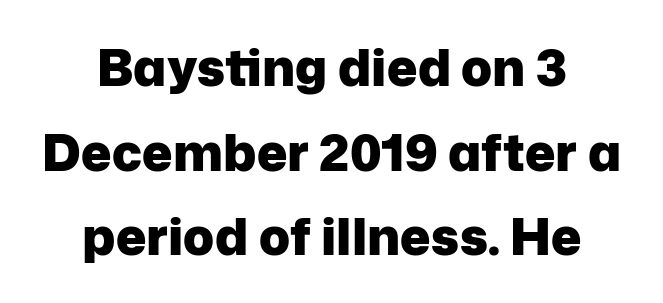
{"serif": "no", "italic": "no", "bold": "yes", "weight": "heavy", "width": "normal", "stroke_contrast": "low", "x_height": "medium", "monospaced": "no", "underline": "no", "align": "center", "line_spacing": "normal", "line_spacing_ratio": 1.66, "letter_spacing": "normal", "letter_spacing_em": 0.0, "glyph_px": 51}
